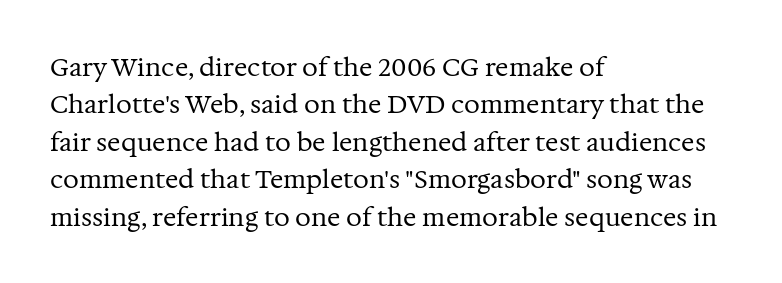
In CSS terms this would be text-align: left. Descenders are the only things crossing below the line. One glance says typical: line gaps are just what's usual. This is the regular roman posture of the typeface.
